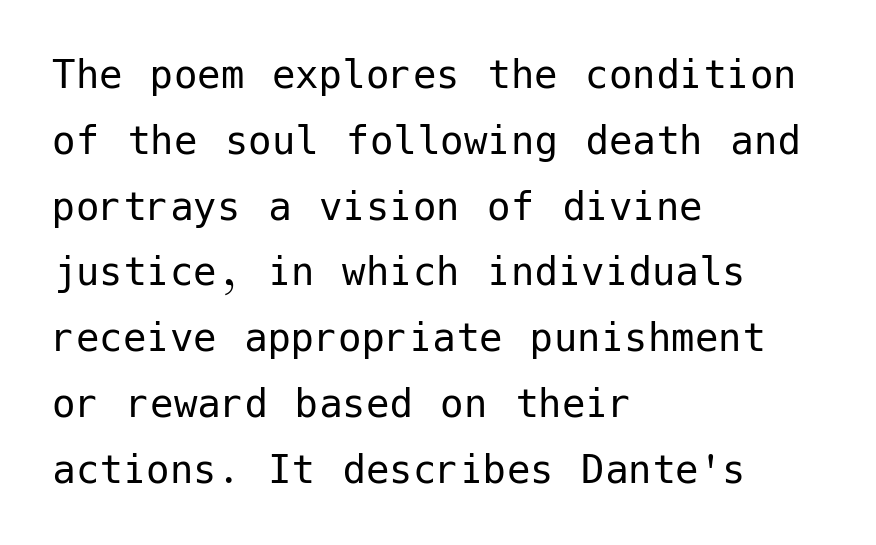
Q: Is the text bold? A: No.
Q: Is the text italic (slanted)? A: No, it is upright.
Q: Is the typeface a serif or a sans-serif typeface? A: Sans-serif.
Q: Is the text underlined? A: No.
Q: How is the paragraph aligned? A: Left-aligned.
Q: Is the spacing between letters normal or unusually wide? A: Normal.
Q: Is the spacing between lines tight, normal or loose? A: Normal.
Q: Width (condensed, normal, or wide)? A: Normal.
Q: Stroke contrast? A: Low.
Q: x-height? A: Medium.
